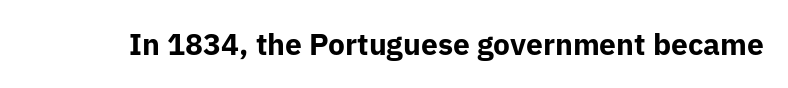
The image shows 30 px bold sans-serif type, upright; set normal letter spacing, not underlined; low stroke contrast and a medium x-height.
